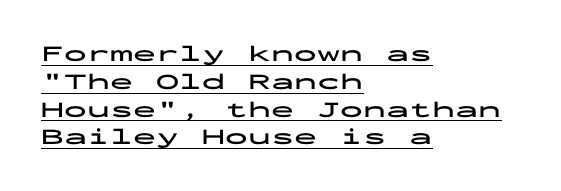
{"italic": "no", "bold": "yes", "underline": "yes", "align": "left", "line_spacing_ratio": 1.21, "letter_spacing": "normal", "letter_spacing_em": 0.0, "glyph_px": 23}
